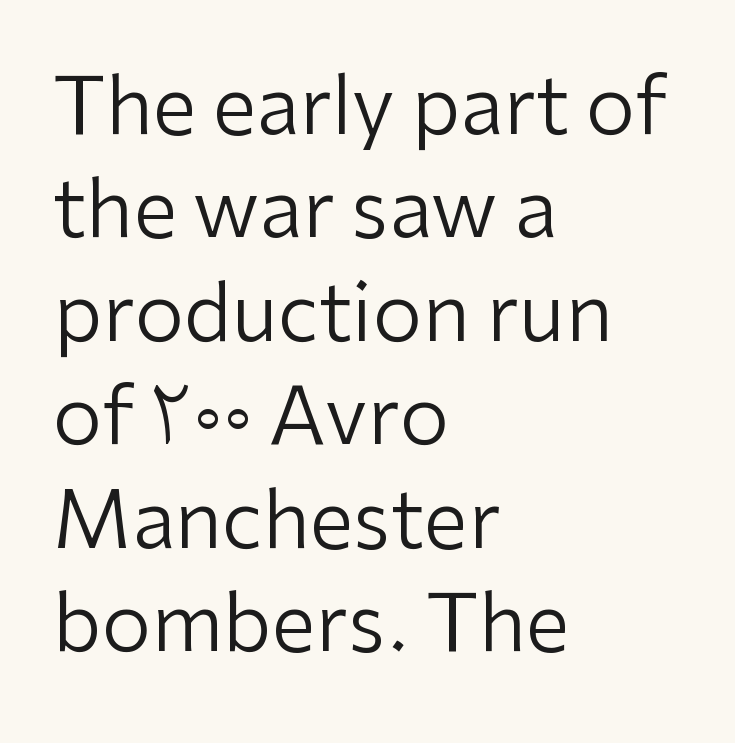
The image shows 79 px regular-weight sans-serif type, upright; set left-aligned, normal line spacing (1.31x), normal letter spacing, not underlined; low stroke contrast and a medium x-height.
